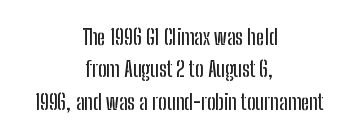
The tracking reads as untouched default to a designer's eye. Line starts and ends both wander, symmetrically. Glance below the letters and you will spot only blank space. Italic: no, the glyphs are upright roman.
